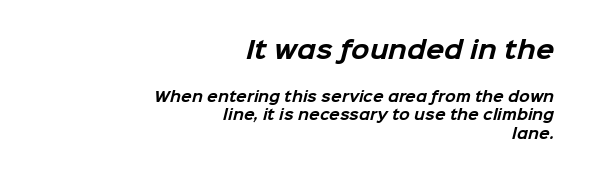
The image shows 24 px bold type; set right-aligned, normal line spacing (1.32x), normal letter spacing, not underlined; the first (top) block is 1.71x larger.
